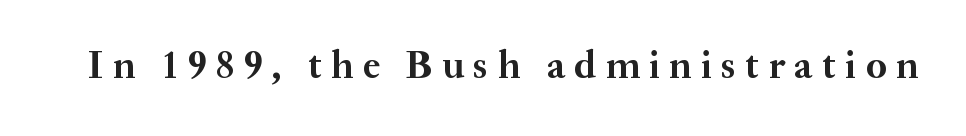
Underlining? Definitely not there. A full-strength bold gives these letters their thick strokes. The rendering inserts visible extra space after every character. The text was rendered using a seriffed face with decorative stroke endings. You could not count columns in this text — the font is proportionally spaced. When letters stand straight like this, we call the style roman or upright.
